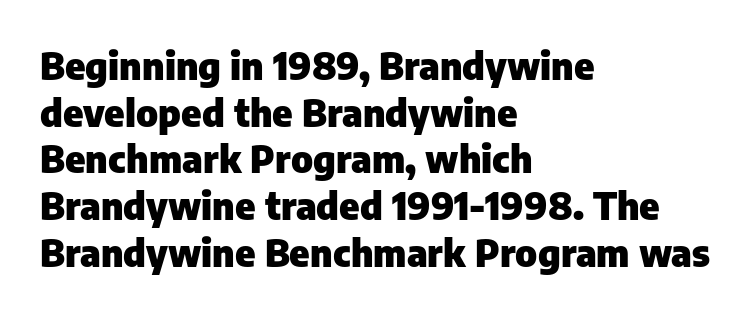
{"serif": "no", "italic": "no", "bold": "yes", "weight": "heavy", "width": "normal", "stroke_contrast": "low", "x_height": "medium", "monospaced": "no", "underline": "no", "align": "left", "line_spacing_ratio": 1.23, "letter_spacing": "normal", "letter_spacing_em": 0.0, "glyph_px": 38}
